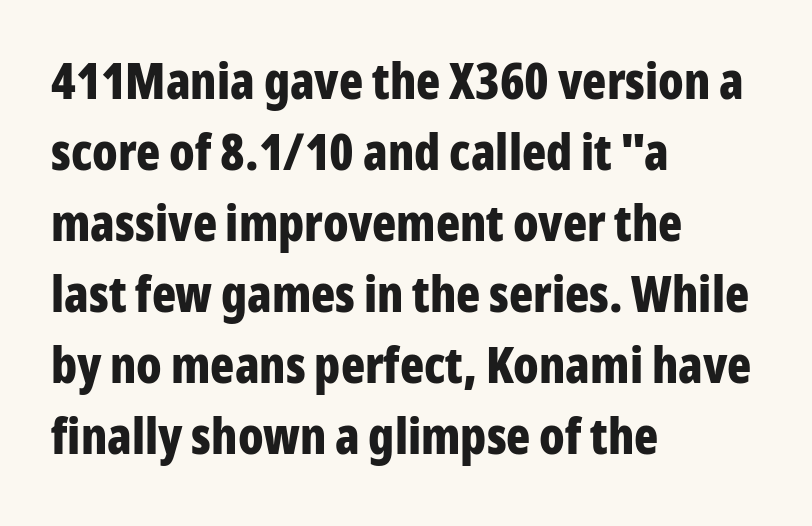
{"serif": "no", "italic": "no", "bold": "yes", "weight": "bold", "width": "condensed", "stroke_contrast": "low", "x_height": "medium", "monospaced": "no", "underline": "no", "align": "left", "line_spacing": "normal", "line_spacing_ratio": 1.42, "letter_spacing": "normal", "letter_spacing_em": 0.0, "glyph_px": 50}
